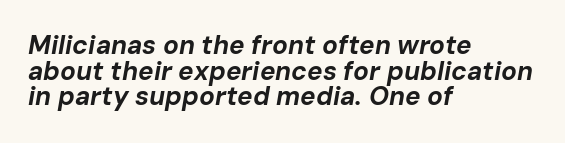
The image shows 26 px bold type, italic (leaning right); set left-aligned, tight line spacing (0.99x), normal letter spacing, not underlined.
